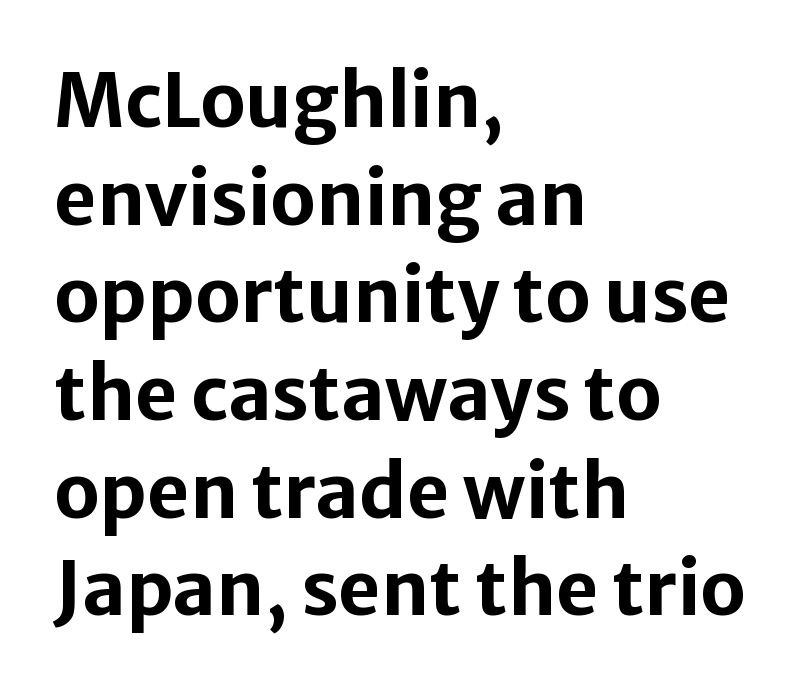
The image shows 74 px bold sans-serif type, upright; set left-aligned, normal line spacing (1.32x), normal letter spacing, not underlined; low stroke contrast and a medium x-height.
